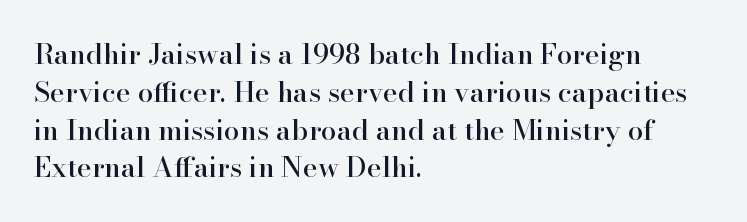
{"serif": "yes", "italic": "no", "width": "normal", "stroke_contrast": "high", "x_height": "small", "monospaced": "no", "underline": "no", "align": "left", "line_spacing": "normal", "line_spacing_ratio": 1.35, "letter_spacing": "normal", "letter_spacing_em": 0.0, "glyph_px": 28}
